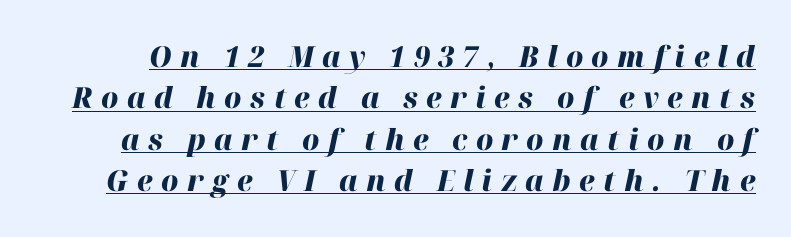
Each word looks stretched out because of the extra space between its letters. Yep, that's italic — everything's leaning. Emphasis is given by a line drawn under the lettering. Do the characters align in a grid? No, the font is proportional. Is there much room between lines? A standard amount, neither cramped nor airy. The passage shown is emphatically bold.
